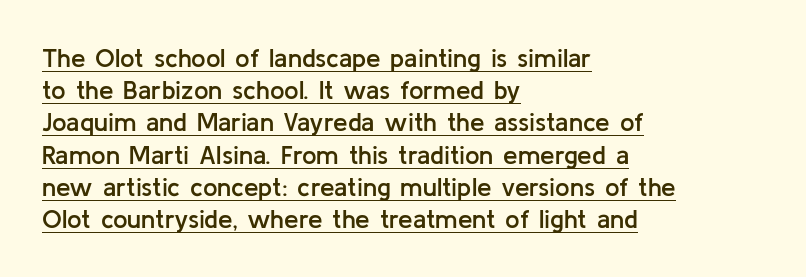
This rendering leaves character spacing at its baseline value. These lines stack with their left ends in a neat column. In terms of posture, this sample is upright. Check the space under the baseline: a stroke is drawn there. Weight check: semibold — heavier than regular, not quite bold.
